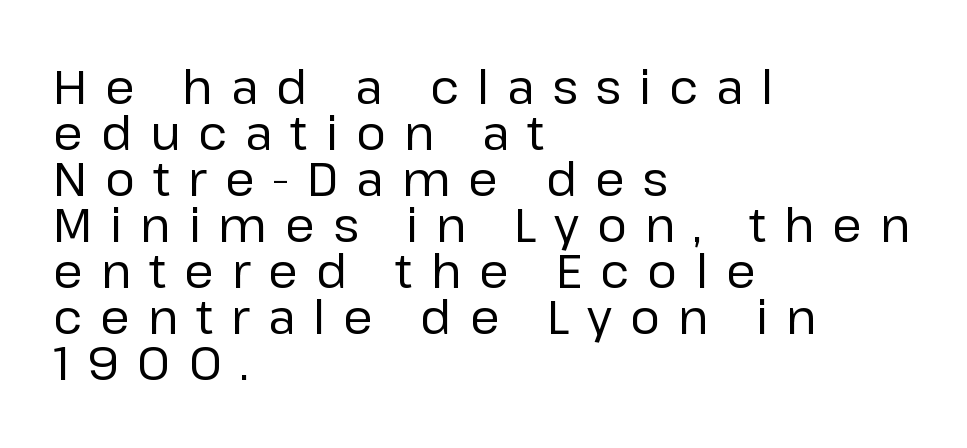
The image shows 47 px regular-weight sans-serif type, upright; set left-aligned, tight line spacing (0.98x), unusually wide letter spacing (+0.38 em), not underlined; low stroke contrast and a medium x-height.
